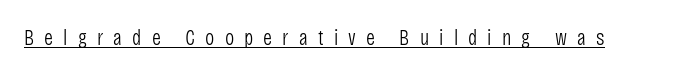
The image shows 22 px text type, upright; set unusually wide letter spacing (+0.46 em), underlined.
